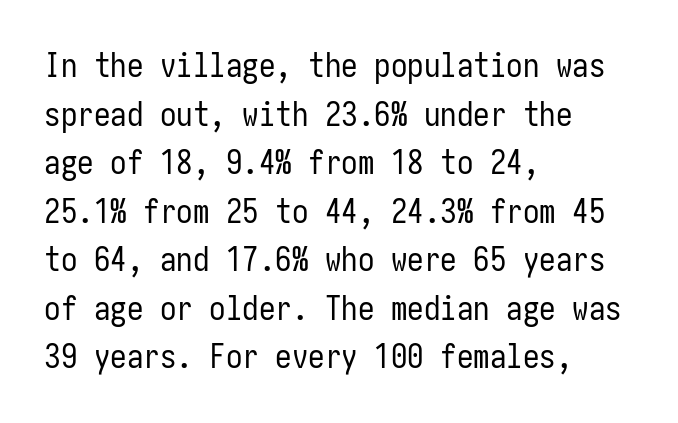
Descenders are the only things crossing below the line. The letters look calm and open, with moderate or lighter stems. Does the leading feel generous? No, just average. Caption: standard tracking, unaltered. Unlike italic type, these characters show no tilt at all. The lines are quadded left.
